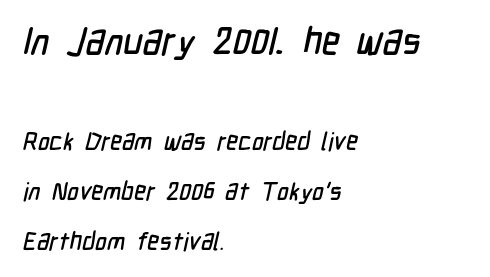
The image shows 38 px condensed sans-serif type; set left-aligned, loose line spacing (2.01x), normal letter spacing, not underlined; the first (top) block is 1.52x larger; low stroke contrast and a medium x-height.
